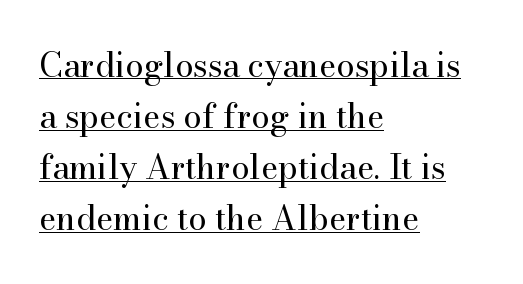
Q: Is the text bold? A: No.
Q: Is the text italic (slanted)? A: No, it is upright.
Q: Is the typeface a serif or a sans-serif typeface? A: Serif.
Q: Is the text underlined? A: Yes.
Q: How is the paragraph aligned? A: Left-aligned.
Q: Is the spacing between letters normal or unusually wide? A: Normal.
Q: Is the spacing between lines tight, normal or loose? A: Normal.
Q: Width (condensed, normal, or wide)? A: Normal.
Q: Stroke contrast? A: High.
Q: x-height? A: Small.
Q: Monospaced? A: No.
